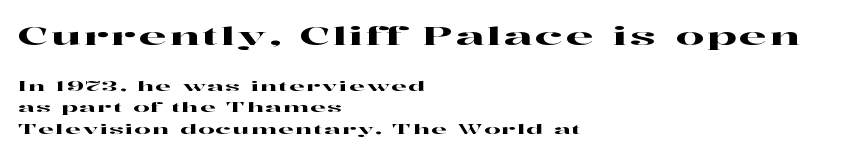
Q: Is the text italic (slanted)? A: No, it is upright.
Q: Is the text underlined? A: No.
Q: How is the paragraph aligned? A: Left-aligned.
Q: Is the spacing between lines tight, normal or loose? A: Normal.
Q: Which block of text is set in a larger size, the first (top) or the second (bottom)? A: The first (top) one.
